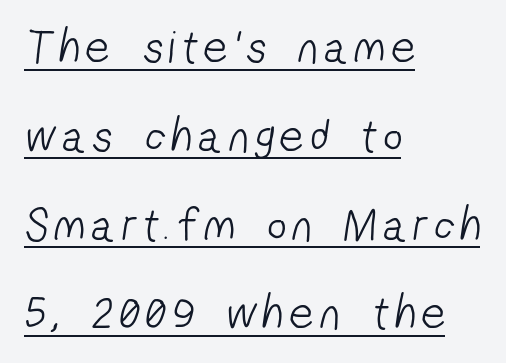
The image shows 47 px light, condensed sans-serif type; set left-aligned, line spacing 1.89x, underlined; low stroke contrast and a medium x-height.
